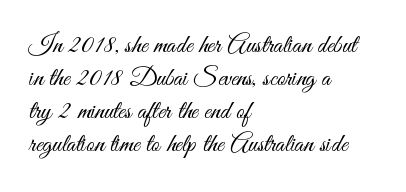
{"bold": "no", "underline": "no", "align": "left", "line_spacing": "normal", "line_spacing_ratio": 1.27, "letter_spacing": "normal", "letter_spacing_em": 0.0, "glyph_px": 26}
